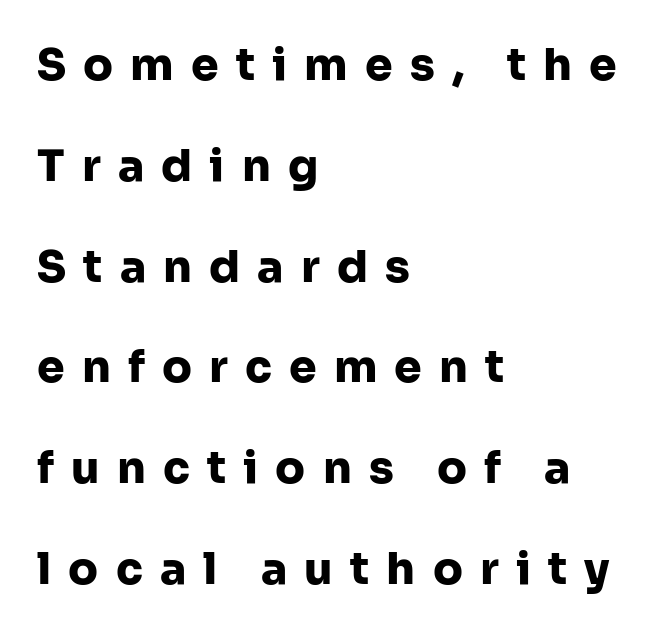
The image shows 44 px heavy sans-serif type, upright; set left-aligned, loose line spacing (2.29x), unusually wide letter spacing (+0.39 em), not underlined; low stroke contrast and a medium x-height.
